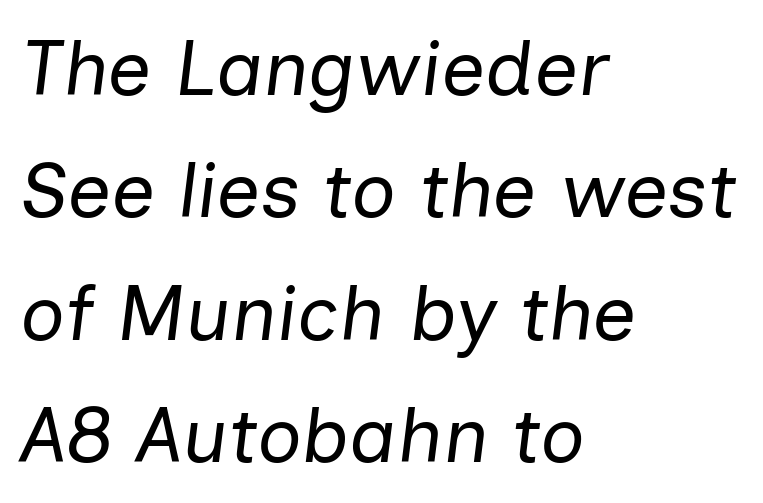
{"italic": "yes", "lean": "right", "slant_degrees": 7, "bold": "no", "weight": "regular", "width": "normal", "stroke_contrast": "low", "x_height": "medium", "monospaced": "no", "underline": "no", "align": "left", "line_spacing": "normal", "line_spacing_ratio": 1.57, "letter_spacing": "normal", "letter_spacing_em": 0.0, "glyph_px": 78}
